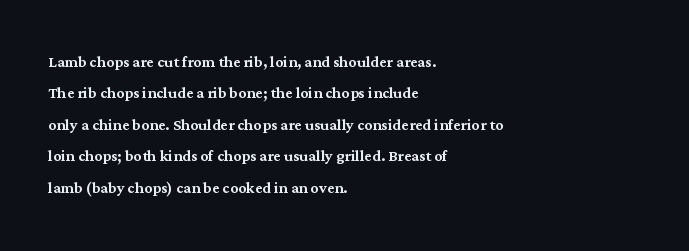
The image shows 20 px text type, upright; set left-aligned, normal line spacing (1.57x), normal letter spacing, not underlined.
